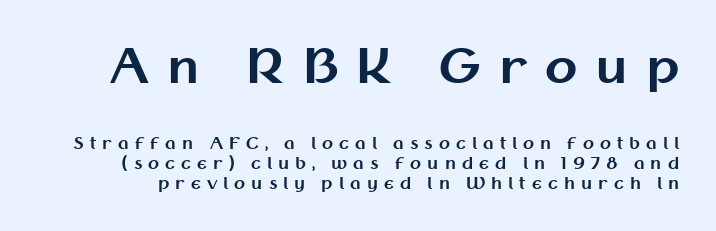
Q: Is the text bold? A: Yes.
Q: Is the text italic (slanted)? A: No, it is upright.
Q: Is the typeface a serif or a sans-serif typeface? A: Sans-serif.
Q: Is the text underlined? A: No.
Q: Is the spacing between letters normal or unusually wide? A: Unusually wide.
Q: Is the spacing between lines tight, normal or loose? A: Normal.
Q: Which block of text is set in a larger size, the first (top) or the second (bottom)? A: The first (top) one.
Q: Width (condensed, normal, or wide)? A: Normal.
Q: Stroke contrast? A: Medium.
Q: x-height? A: Medium.
Q: Monospaced? A: No.
